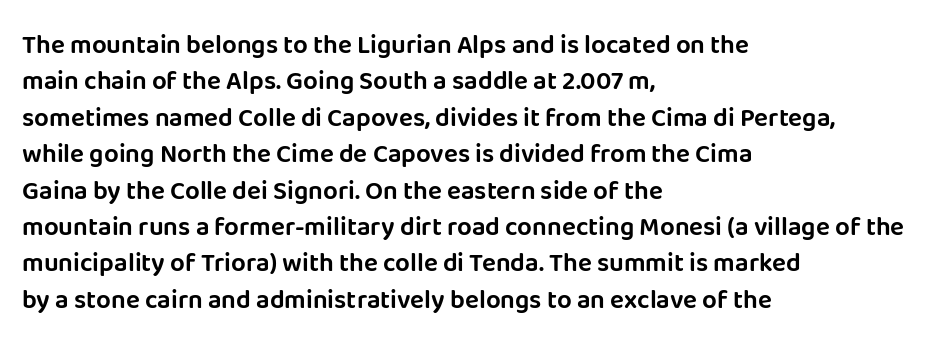
The image shows 26 px text type, upright; set left-aligned, normal line spacing (1.4x), normal letter spacing, not underlined.
